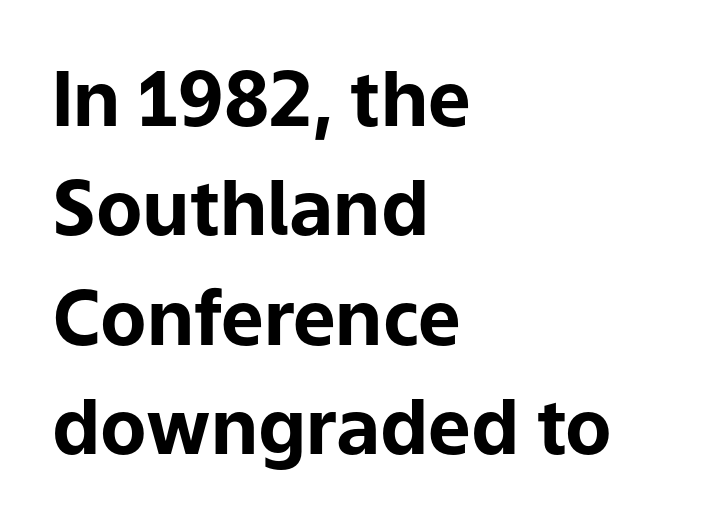
{"serif": "no", "italic": "no", "bold": "yes", "weight": "bold", "width": "normal", "stroke_contrast": "low", "x_height": "medium", "monospaced": "no", "underline": "no", "align": "left", "line_spacing": "normal", "line_spacing_ratio": 1.44, "letter_spacing": "normal", "letter_spacing_em": 0.0, "glyph_px": 76}
